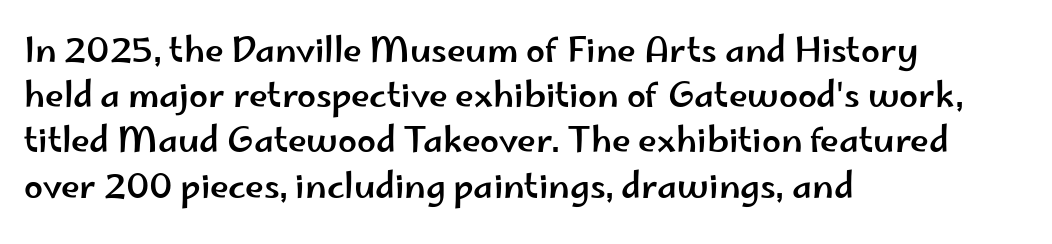
Q: Is the text italic (slanted)? A: No, it is upright.
Q: Is the typeface a serif or a sans-serif typeface? A: Sans-serif.
Q: Is the text underlined? A: No.
Q: How is the paragraph aligned? A: Left-aligned.
Q: Is the spacing between letters normal or unusually wide? A: Normal.
Q: Is the spacing between lines tight, normal or loose? A: Normal.
Q: Width (condensed, normal, or wide)? A: Wide.
Q: Stroke contrast? A: Low.
Q: x-height? A: Small.
Q: Monospaced? A: No.
